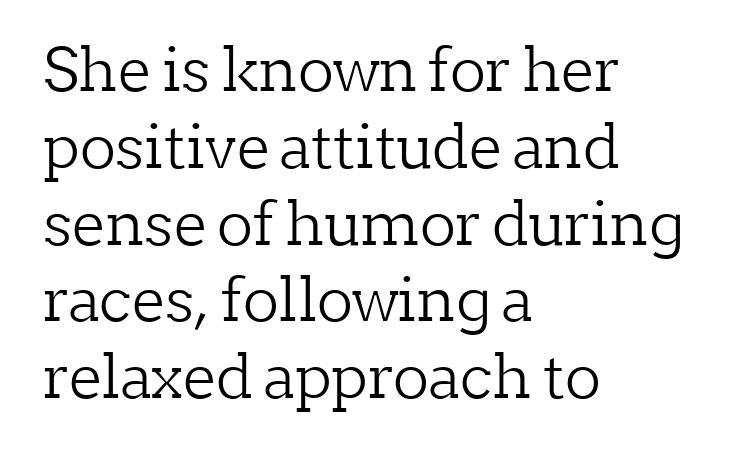
Q: Is the text bold? A: No.
Q: Is the text italic (slanted)? A: No, it is upright.
Q: Is the typeface a serif or a sans-serif typeface? A: Serif.
Q: Is the text underlined? A: No.
Q: How is the paragraph aligned? A: Left-aligned.
Q: Is the spacing between letters normal or unusually wide? A: Normal.
Q: Is the spacing between lines tight, normal or loose? A: Normal.
Q: Width (condensed, normal, or wide)? A: Normal.
Q: Stroke contrast? A: Low.
Q: x-height? A: Medium.
Q: Monospaced? A: No.
